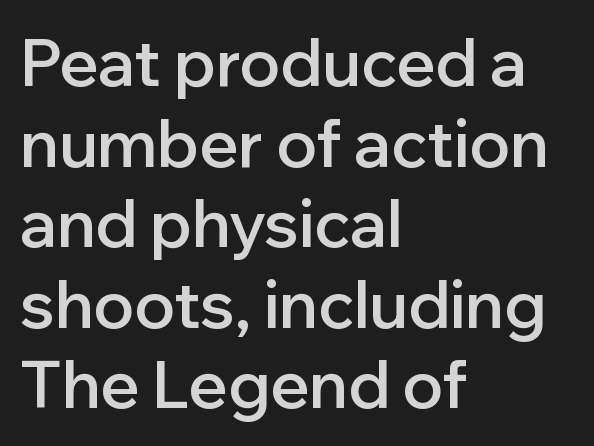
{"serif": "no", "italic": "no", "bold": "semi", "weight": "semibold", "width": "normal", "stroke_contrast": "low", "x_height": "medium", "monospaced": "no", "underline": "no", "align": "left", "line_spacing_ratio": 1.24, "letter_spacing": "normal", "letter_spacing_em": 0.0, "glyph_px": 65}
